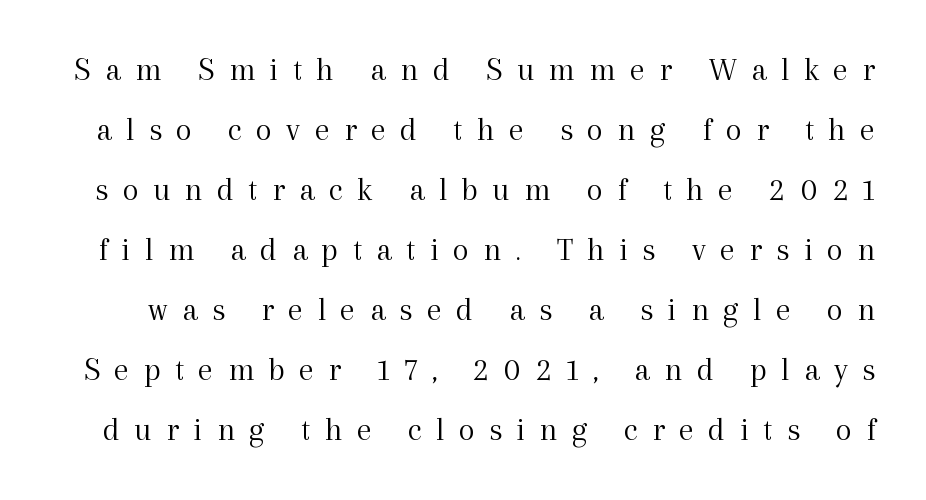
The image shows 33 px light serif type, upright; set line spacing 1.82x, unusually wide letter spacing (+0.44 em), not underlined; a medium x-height.
